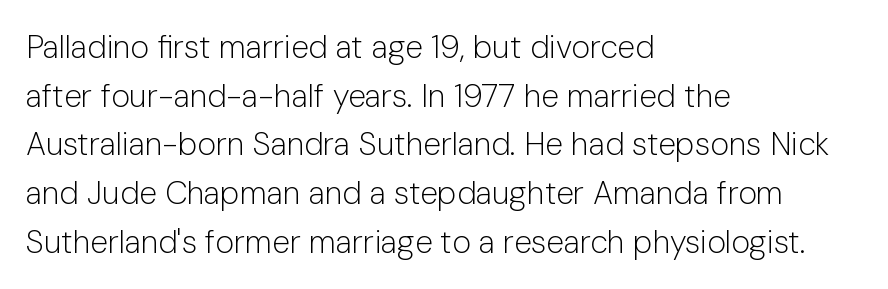
Nothing sits at the stroke ends, so this counts as sans-serif. Each row of text sits above clean, open space. The cut favours lightness, reaching ordinary text weight at its darkest. Is this a fixed-width face? No — the glyphs have proportional, varying widths. A classic flush-left, rag-right setting is used for this passage. These lines keep a tight, regular rhythm from letter to letter.
